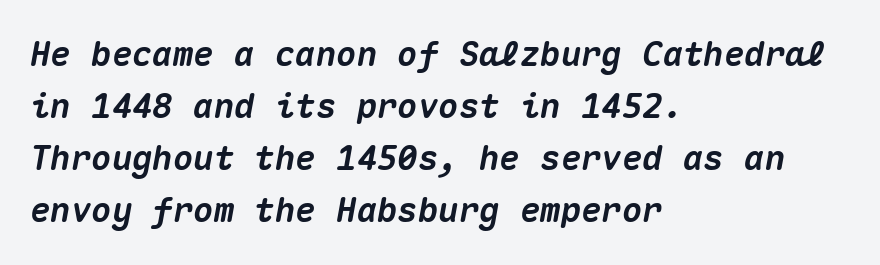
Q: Is the text bold? A: Yes.
Q: Is the text italic (slanted)? A: Yes, it leans right by about 10 degrees.
Q: Is the text underlined? A: No.
Q: How is the paragraph aligned? A: Left-aligned.
Q: Is the spacing between letters normal or unusually wide? A: Normal.
Q: Is the spacing between lines tight, normal or loose? A: Normal.
Q: Width (condensed, normal, or wide)? A: Normal.
Q: Stroke contrast? A: Medium.
Q: x-height? A: Medium.
Q: Monospaced? A: Yes.
